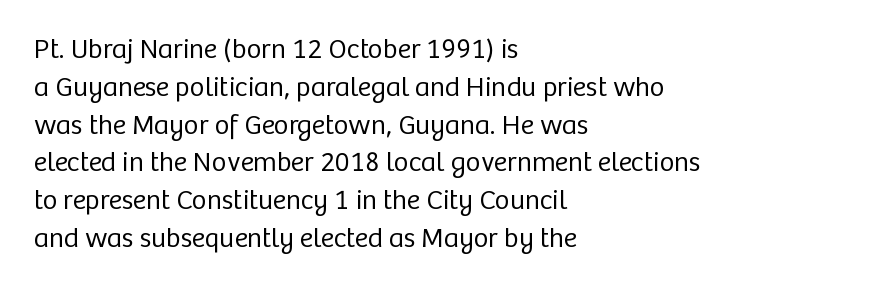
Q: Is the text bold? A: No.
Q: Is the text italic (slanted)? A: No, it is upright.
Q: Is the typeface a serif or a sans-serif typeface? A: Sans-serif.
Q: Is the text underlined? A: No.
Q: How is the paragraph aligned? A: Left-aligned.
Q: Is the spacing between letters normal or unusually wide? A: Normal.
Q: Is the spacing between lines tight, normal or loose? A: Normal.
Q: Width (condensed, normal, or wide)? A: Normal.
Q: Stroke contrast? A: Low.
Q: x-height? A: Medium.
Q: Monospaced? A: No.
